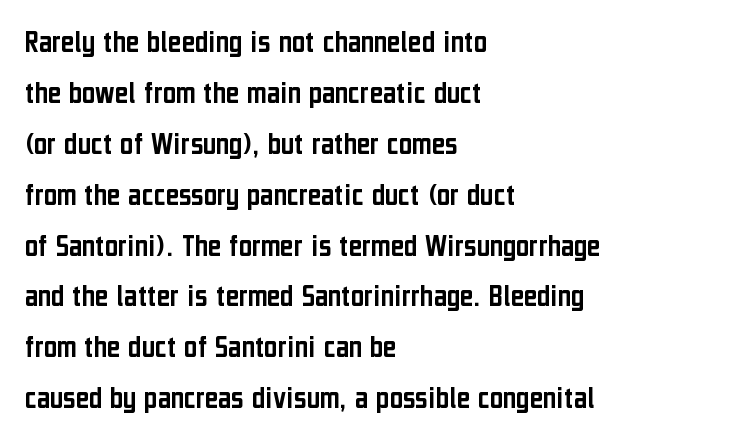
{"serif": "no", "italic": "no", "width": "condensed", "stroke_contrast": "low", "x_height": "medium", "monospaced": "no", "underline": "no", "align": "left", "line_spacing": "normal", "line_spacing_ratio": 1.59, "letter_spacing": "normal", "letter_spacing_em": 0.0, "glyph_px": 32}
